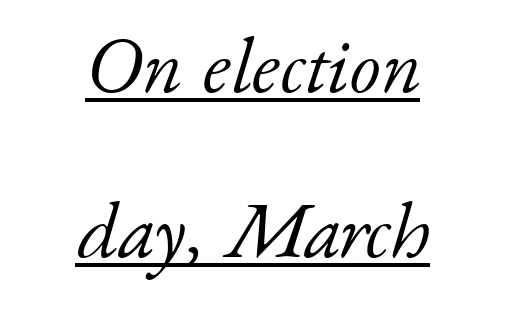
The image shows 79 px light serif type, italic (leaning right); set centered, loose line spacing (2.09x), normal letter spacing, underlined; low stroke contrast and a small x-height.
